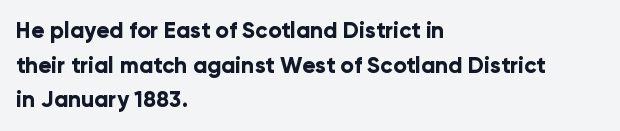
{"italic": "no", "bold": "yes", "underline": "no", "align": "left", "line_spacing": "normal", "line_spacing_ratio": 1.57, "letter_spacing": "normal", "letter_spacing_em": 0.0, "glyph_px": 22}
